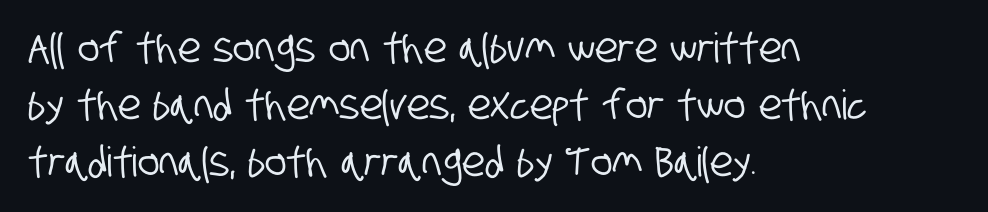
{"serif": "no", "width": "condensed", "stroke_contrast": "low", "x_height": "large", "monospaced": "no", "underline": "no", "align": "left", "line_spacing": "normal", "line_spacing_ratio": 1.39, "letter_spacing": "normal", "letter_spacing_em": 0.0, "glyph_px": 41}
